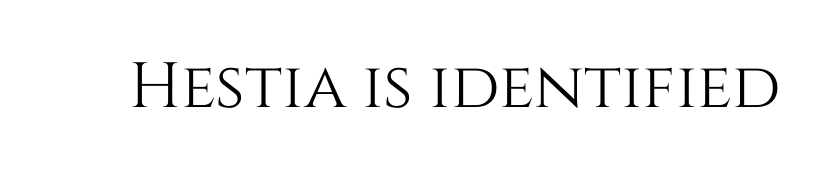
{"italic": "no", "width": "normal", "stroke_contrast": "medium", "x_height": "large", "monospaced": "no", "underline": "no", "letter_spacing": "normal", "letter_spacing_em": 0.0, "glyph_px": 64}
